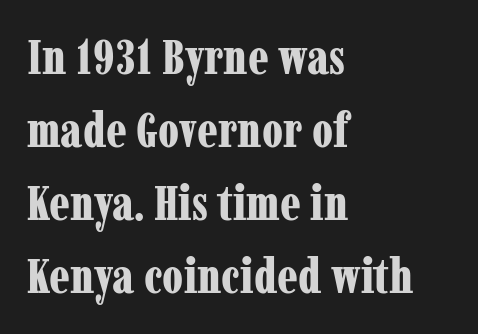
The image shows 49 px bold, condensed serif type, upright; set left-aligned, normal line spacing (1.49x), normal letter spacing, not underlined; low stroke contrast and a medium x-height.
